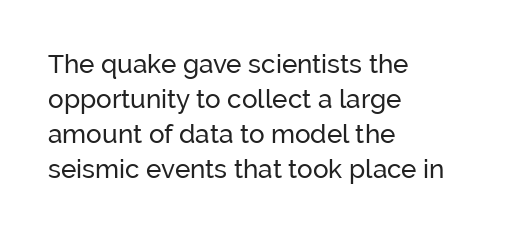
The image shows 26 px text type, upright; set left-aligned, normal line spacing (1.34x), normal letter spacing, not underlined.
